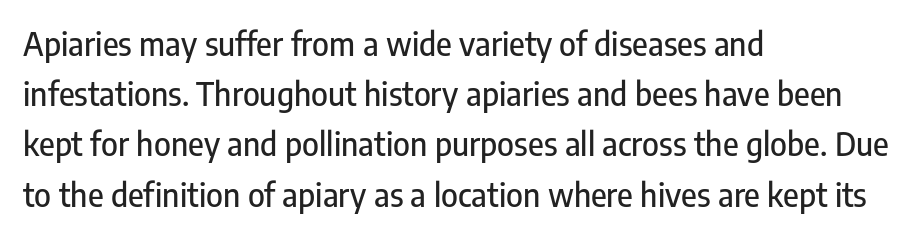
The image shows 32 px condensed sans-serif type, upright; set left-aligned, normal line spacing (1.57x), normal letter spacing, not underlined; low stroke contrast and a medium x-height.
